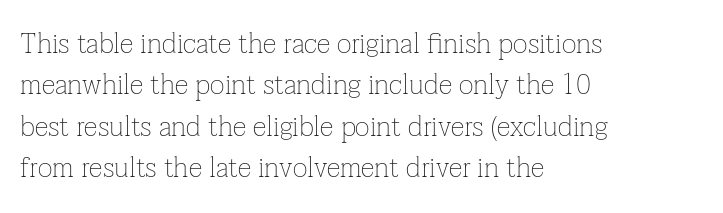
{"serif": "yes", "italic": "no", "bold": "no", "weight": "thin", "width": "normal", "stroke_contrast": "low", "x_height": "medium", "monospaced": "no", "underline": "no", "align": "left", "line_spacing": "normal", "line_spacing_ratio": 1.48, "letter_spacing": "normal", "letter_spacing_em": 0.0, "glyph_px": 28}
